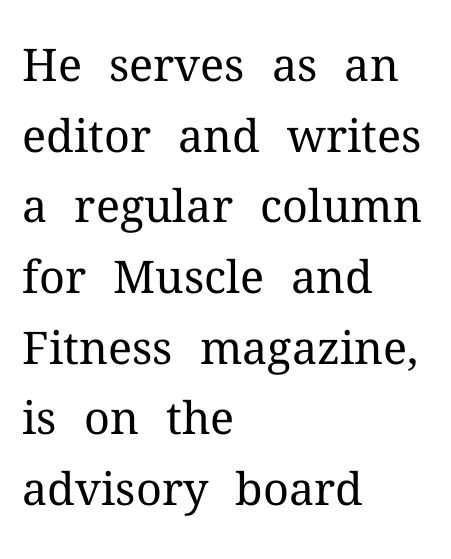
The image shows 45 px regular-weight serif type, upright; set left-aligned, normal line spacing (1.57x), normal letter spacing, not underlined; medium stroke contrast and a medium x-height.
